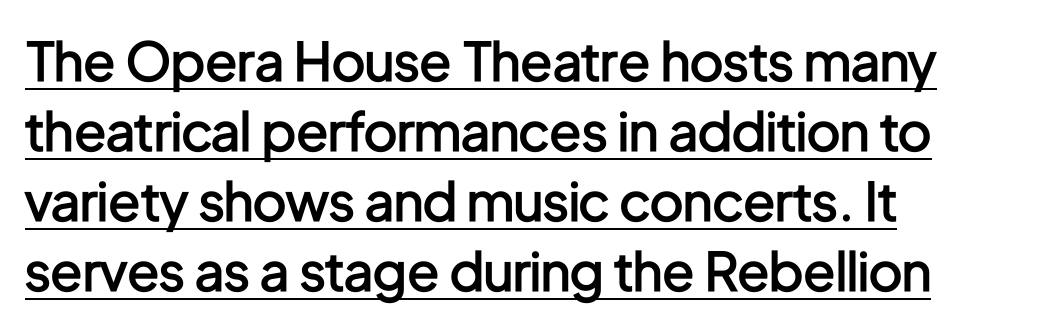
You could not count columns in this text — the font is proportionally spaced. Every word sits above its own underline. The line texture is even and compact thanks to regular tracking. The passage is arranged the way most books set body copy — flush left. Ascenders rise straight up at ninety degrees. Letterform terminals end flat and unadorned throughout the passage.
